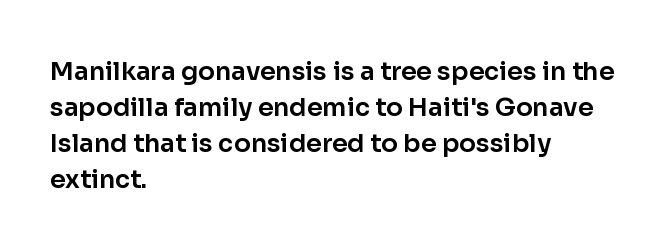
The image shows 25 px text type, upright; set left-aligned, normal line spacing (1.44x), normal letter spacing, not underlined.
